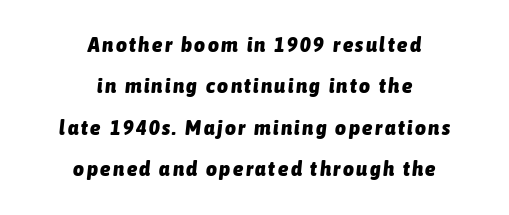
Q: Is the text bold? A: Yes.
Q: Is the text italic (slanted)? A: Yes, it leans right by about 6 degrees.
Q: Is the text underlined? A: No.
Q: How is the paragraph aligned? A: Centered.
Q: Is the spacing between lines tight, normal or loose? A: Loose.
